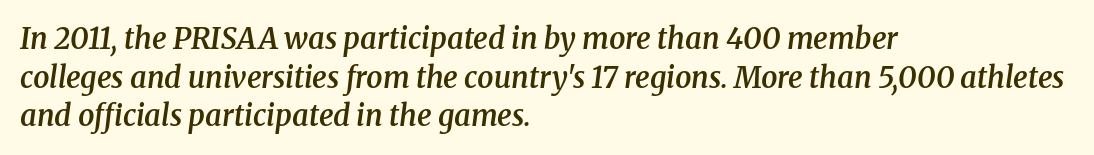
Q: Is the text bold? A: Semi-bold.
Q: Is the text italic (slanted)? A: Yes, it leans right by about 8 degrees.
Q: Is the typeface a serif or a sans-serif typeface? A: Serif.
Q: Is the text underlined? A: No.
Q: How is the paragraph aligned? A: Left-aligned.
Q: Is the spacing between letters normal or unusually wide? A: Normal.
Q: Is the spacing between lines tight, normal or loose? A: Normal.
Q: Width (condensed, normal, or wide)? A: Normal.
Q: Stroke contrast? A: Medium.
Q: x-height? A: Medium.
Q: Monospaced? A: No.
